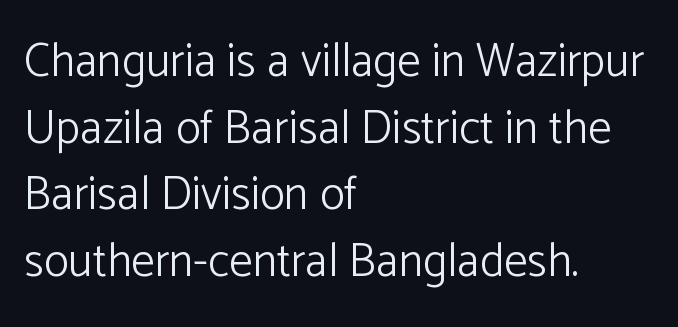
Q: Is the text bold? A: No.
Q: Is the text italic (slanted)? A: No, it is upright.
Q: Is the typeface a serif or a sans-serif typeface? A: Sans-serif.
Q: Is the text underlined? A: No.
Q: How is the paragraph aligned? A: Left-aligned.
Q: Is the spacing between letters normal or unusually wide? A: Normal.
Q: Is the spacing between lines tight, normal or loose? A: Normal.
Q: Width (condensed, normal, or wide)? A: Normal.
Q: Stroke contrast? A: Low.
Q: x-height? A: Medium.
Q: Monospaced? A: No.
